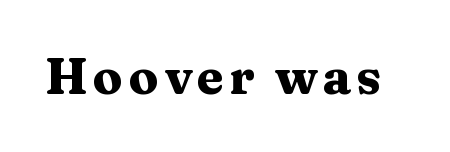
Proportional: the letters do not fall into vertical columns. You can tell from the footed stems that serif type was used. The lettering stays uniformly vertical, giving the passage a roman look. The sample has been set heavy, in full bold. Plain, unruled lines of type.
